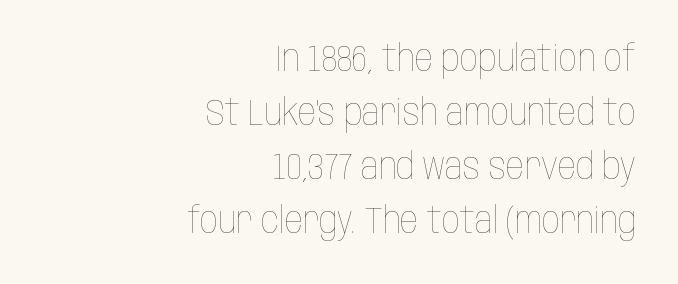
Q: Is the text bold? A: No.
Q: Is the text italic (slanted)? A: No, it is upright.
Q: Is the text underlined? A: No.
Q: How is the paragraph aligned? A: Right-aligned.
Q: Is the spacing between letters normal or unusually wide? A: Normal.
Q: Is the spacing between lines tight, normal or loose? A: Normal.
Q: Width (condensed, normal, or wide)? A: Condensed.
Q: Stroke contrast? A: Low.
Q: x-height? A: Large.
Q: Monospaced? A: No.
